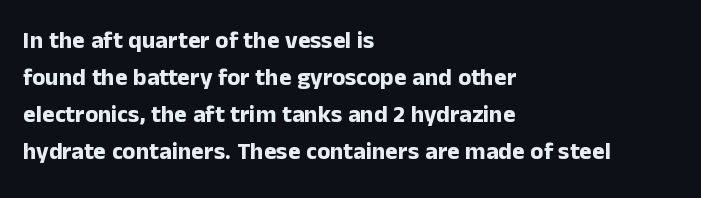
These lines sit exactly where default settings would place them. Descenders are the only things crossing below the line. As a designer I'd log this as weight 700, bold. Where is the straight margin? On the left. The axis of the letterforms is exactly vertical. No extra tracking has been applied to these lines.
